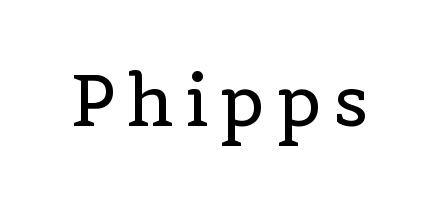
{"serif": "yes", "italic": "no", "bold": "no", "weight": "regular", "width": "normal", "x_height": "medium", "monospaced": "no", "underline": "no", "glyph_px": 72}
